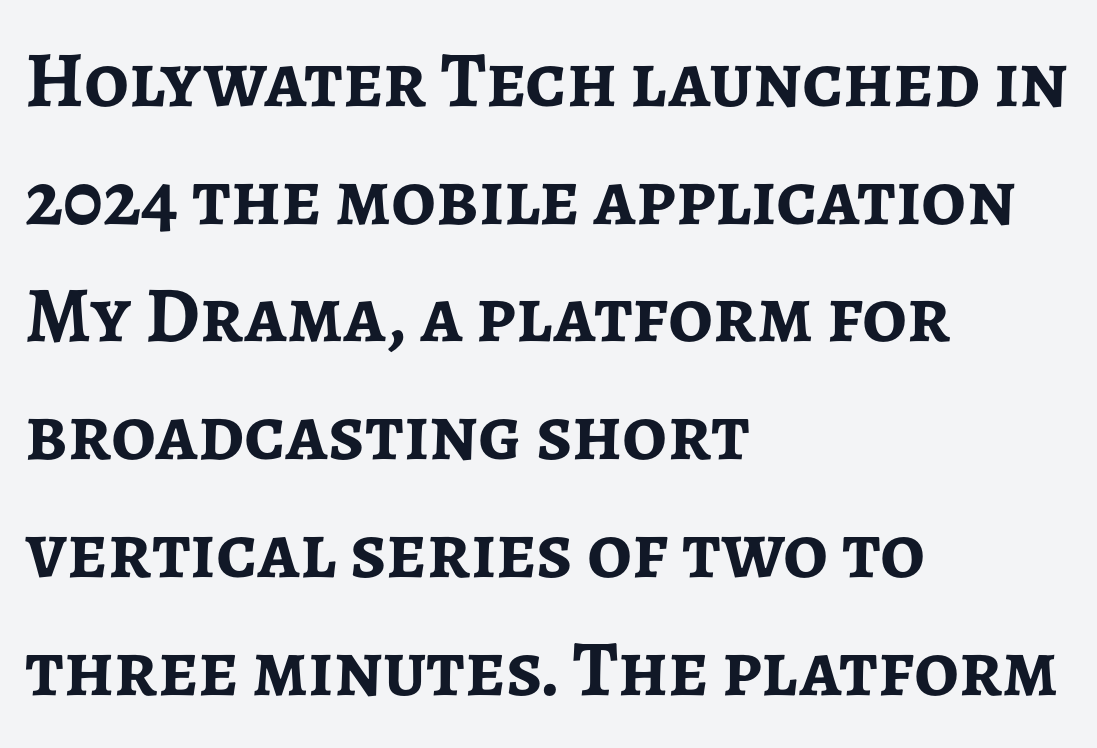
Nope, not italic — everything's standing straight. You can tell from the bare stems that sans-serif type was used. Unmarked baselines from the first word to the last. Tracking value appears to be zero — textbook default spacing. Spacing verdict: proportional, widths tailored to each character.
